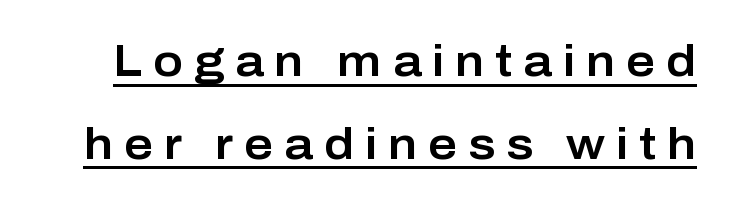
The image shows 45 px sans-serif type, upright; set line spacing 1.84x, unusually wide letter spacing (+0.24 em), underlined; low stroke contrast and a medium x-height.
